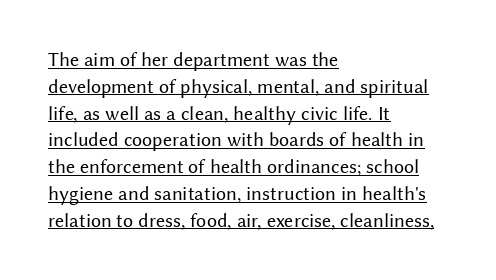
{"italic": "no", "bold": "no", "underline": "yes", "align": "left", "line_spacing": "normal", "line_spacing_ratio": 1.34, "letter_spacing": "normal", "letter_spacing_em": 0.0, "glyph_px": 20}
